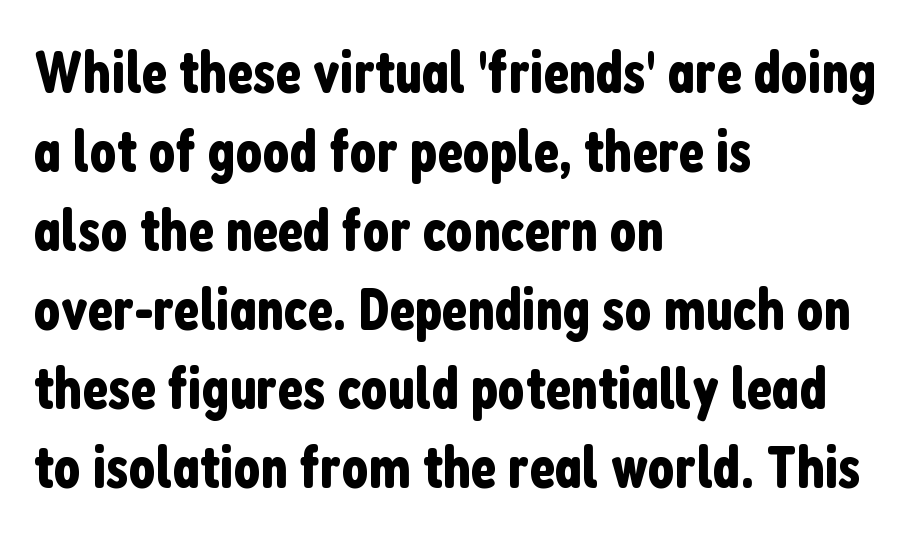
The image shows 59 px condensed sans-serif type, upright; set left-aligned, normal line spacing (1.34x), normal letter spacing, not underlined; low stroke contrast and a medium x-height.
